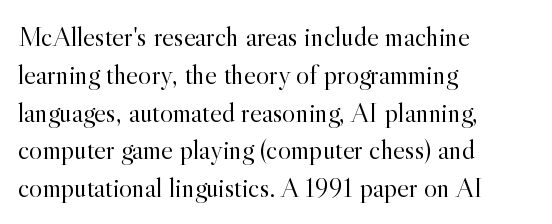
The image shows 28 px light serif type, upright; set left-aligned, normal line spacing (1.35x), normal letter spacing, not underlined; a small x-height.
